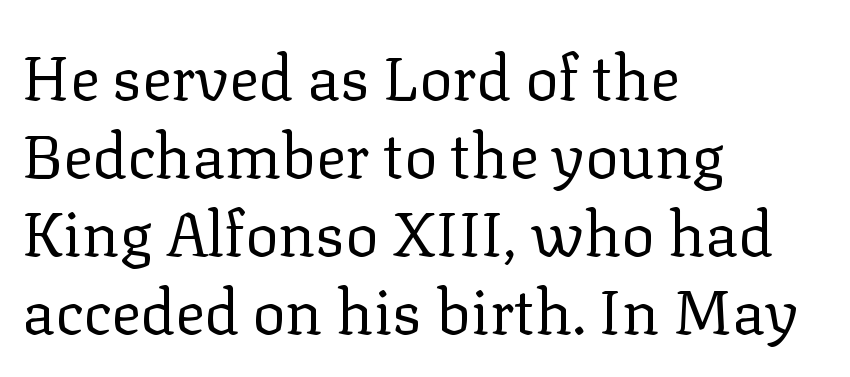
The image shows 62 px regular-weight serif type, upright; set left-aligned, normal line spacing (1.26x), normal letter spacing, not underlined; low stroke contrast and a medium x-height.
